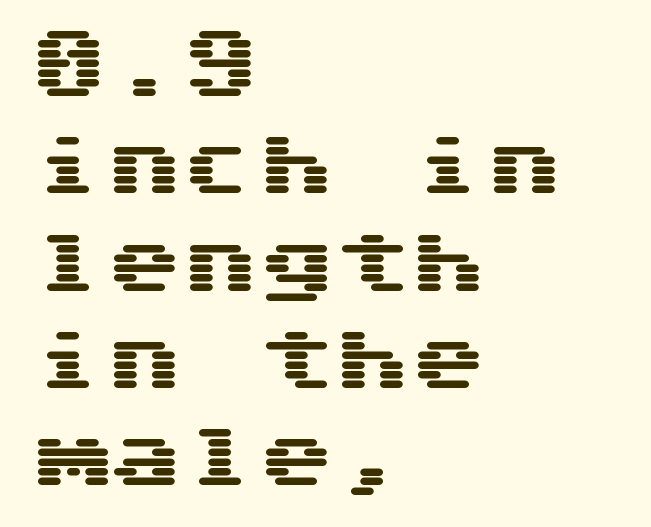
The image shows 76 px wide sans-serif type, upright; set left-aligned, normal line spacing (1.28x), normal letter spacing, not underlined; medium stroke contrast and a medium x-height.
